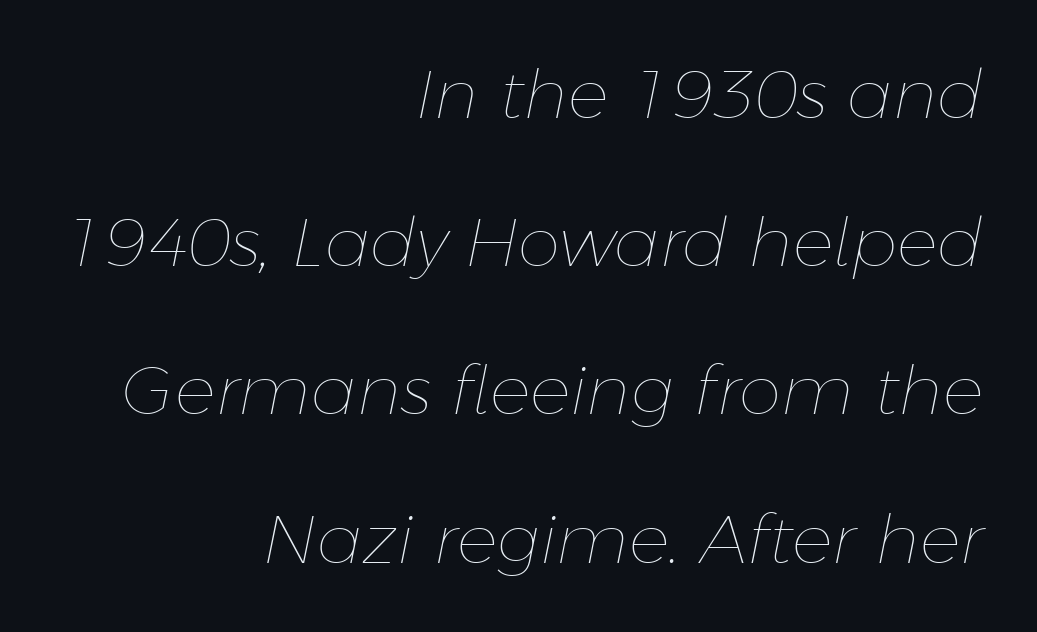
Q: Is the text bold? A: No.
Q: Is the text italic (slanted)? A: Yes, it leans right by about 11 degrees.
Q: Is the text underlined? A: No.
Q: How is the paragraph aligned? A: Right-aligned.
Q: Is the spacing between letters normal or unusually wide? A: Normal.
Q: Is the spacing between lines tight, normal or loose? A: Loose.
Q: Width (condensed, normal, or wide)? A: Normal.
Q: Stroke contrast? A: Low.
Q: x-height? A: Medium.
Q: Monospaced? A: No.
